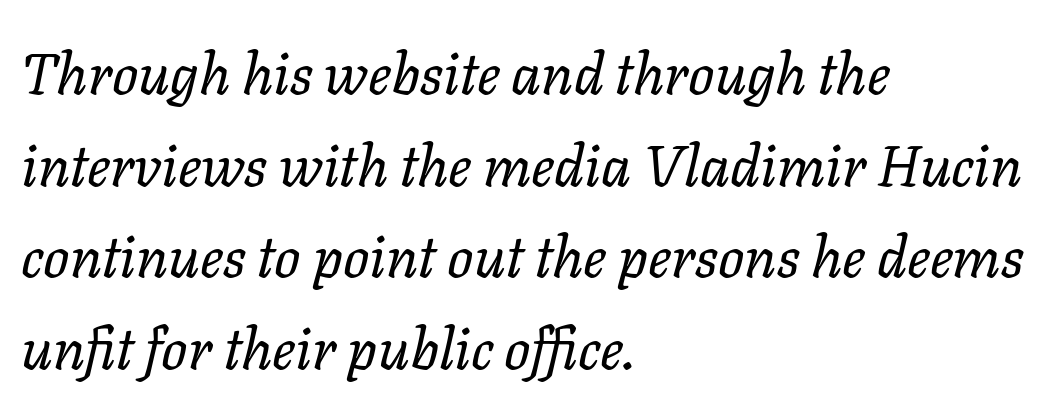
{"italic": "yes", "lean": "right", "slant_degrees": 11, "bold": "no", "weight": "regular", "width": "normal", "stroke_contrast": "low", "x_height": "medium", "monospaced": "no", "underline": "no", "align": "left", "line_spacing": "normal", "line_spacing_ratio": 1.58, "letter_spacing": "normal", "letter_spacing_em": 0.0, "glyph_px": 58}
